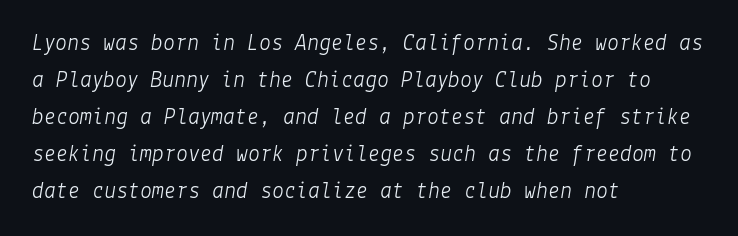
In CSS terms this would be text-align: left. This sample keeps an unexceptional amount of space between lines. The tracking reads as untouched default to a designer's eye. Vertical stems look standard width or narrower in stroke.
